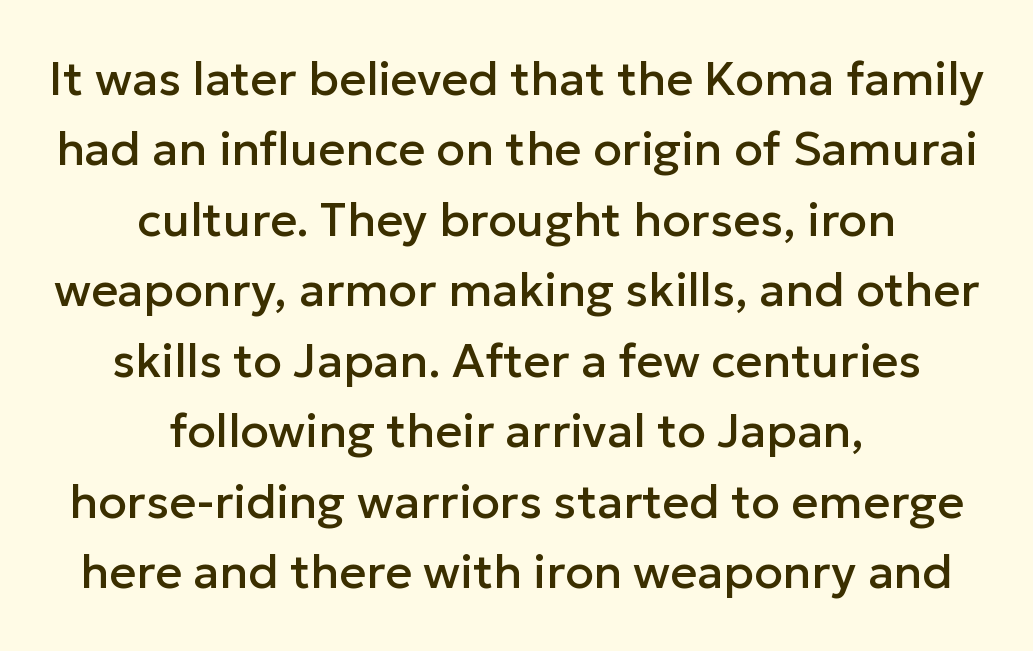
{"serif": "no", "italic": "no", "width": "normal", "stroke_contrast": "low", "x_height": "medium", "monospaced": "no", "underline": "no", "align": "center", "line_spacing": "normal", "line_spacing_ratio": 1.5, "letter_spacing": "normal", "letter_spacing_em": 0.0, "glyph_px": 47}
